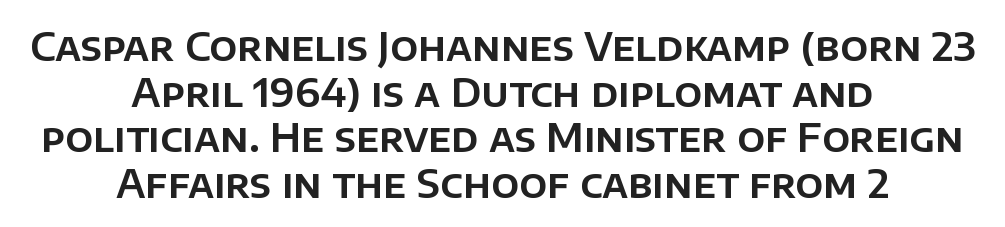
Nothing sits at the stroke ends, so this counts as sans-serif. Has an underline been added? It has not. Characters follow at the spacing the type designer built in. These lines were composed using upright roman letters.
